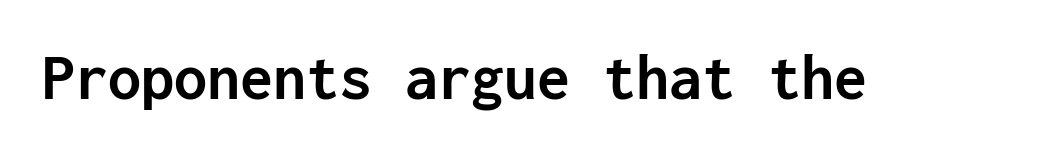
The image shows 66 px semibold sans-serif type, upright, monospaced; set normal letter spacing, not underlined; low stroke contrast and a medium x-height.
